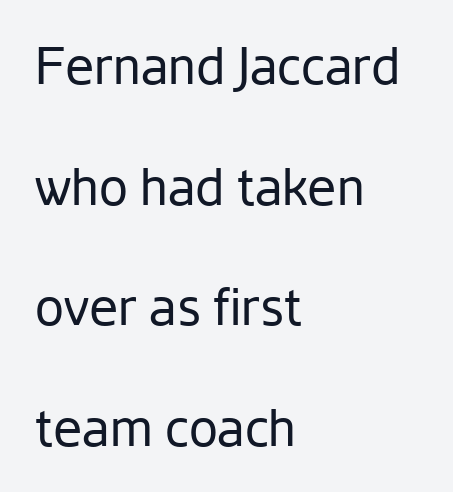
{"serif": "no", "italic": "no", "bold": "no", "weight": "regular", "width": "normal", "stroke_contrast": "low", "x_height": "medium", "monospaced": "no", "underline": "no", "align": "left", "line_spacing": "loose", "line_spacing_ratio": 2.32, "letter_spacing": "normal", "letter_spacing_em": 0.0, "glyph_px": 52}
